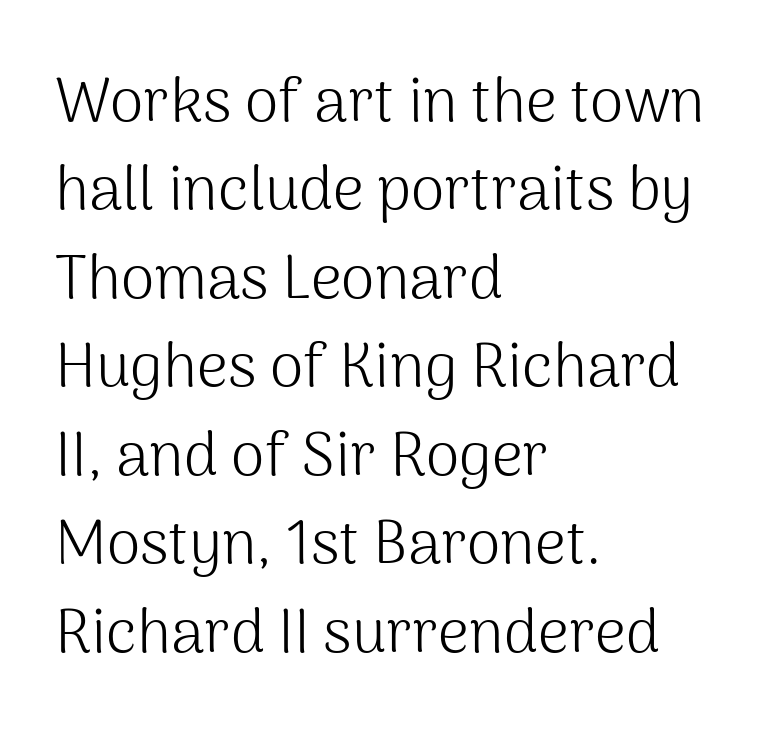
Compared with a typical body face, this is equally light or lighter still. The font's upright variant was chosen for this text. Each letter keeps its own natural width here, so spacing adapts to shape. Caption: standard tracking, unaltered. Left-aligned paragraph, ragged on the right. Normally led — the rows are evenly, conventionally spaced.
